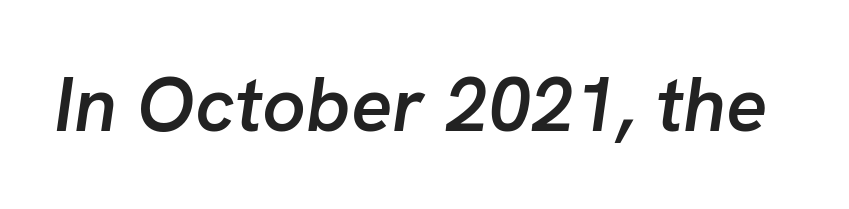
{"italic": "yes", "lean": "right", "slant_degrees": 8, "bold": "semi", "weight": "semibold", "width": "normal", "stroke_contrast": "low", "x_height": "medium", "monospaced": "no", "underline": "no", "letter_spacing": "normal", "letter_spacing_em": 0.0, "glyph_px": 77}
